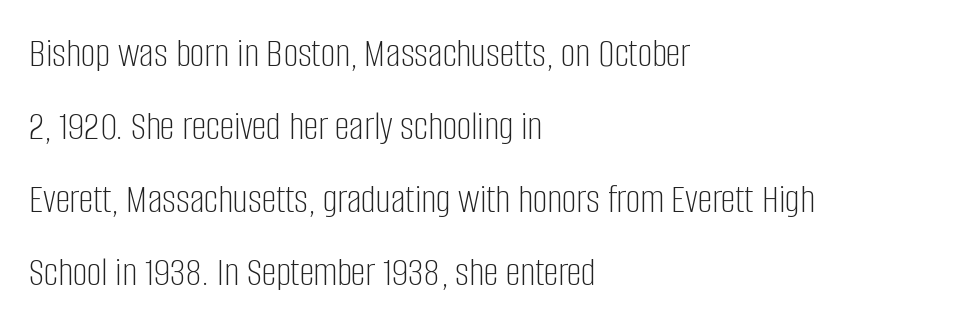
Words float on clear page, feet unadorned. Is the letter spacing exaggerated? No — it looks like the ordinary default. Designer's note — italics off, roman on. The cut favours lightness, reaching ordinary text weight at its darkest.
